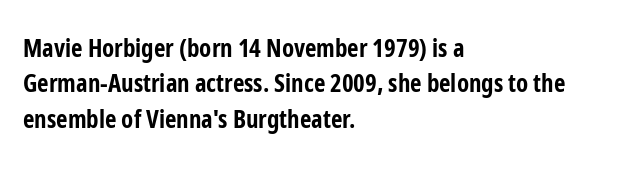
The image shows 25 px bold type, upright; set left-aligned, normal line spacing (1.42x), normal letter spacing, not underlined.
